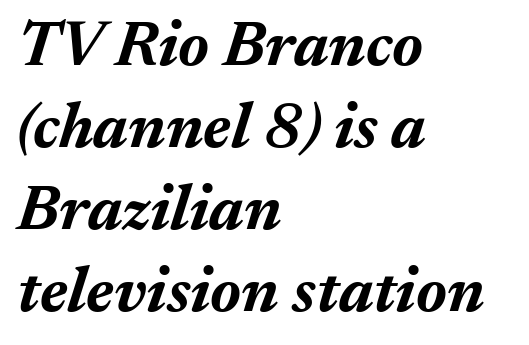
The image shows 64 px bold type, italic (leaning right); set left-aligned, normal line spacing (1.28x), normal letter spacing, not underlined; medium stroke contrast and a medium x-height.
